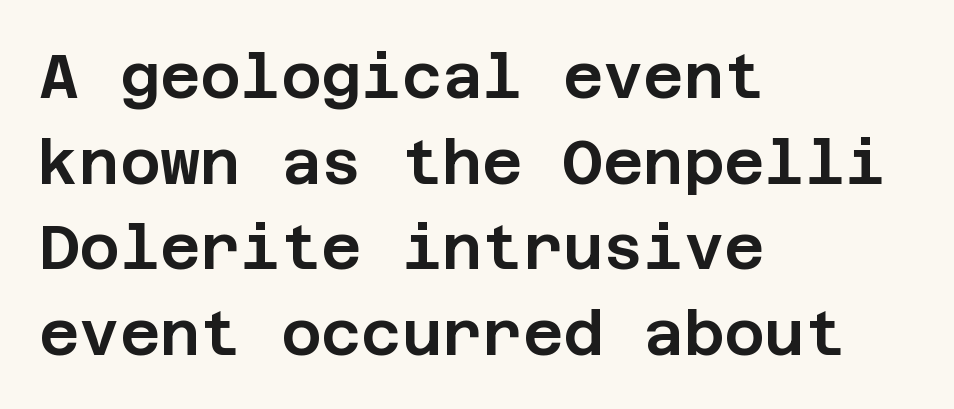
You can tell from the bare stems that sans-serif type was used. The rendering keeps characters at their native spacing. Vertical spacing — default. Teacher's note: observe the even left margin — that is flush-left alignment.
